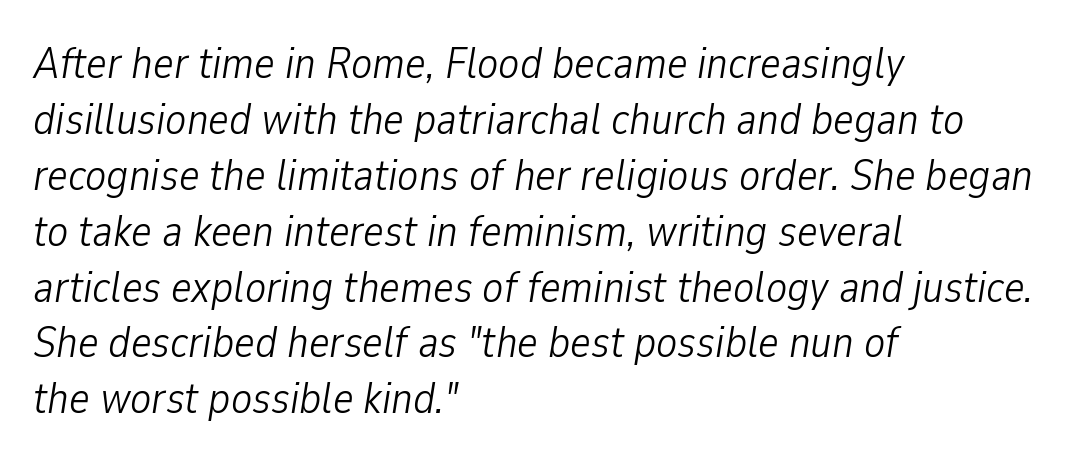
The image shows 44 px light, condensed type, italic (leaning right); set left-aligned, normal line spacing (1.27x), normal letter spacing, not underlined; low stroke contrast and a medium x-height.
